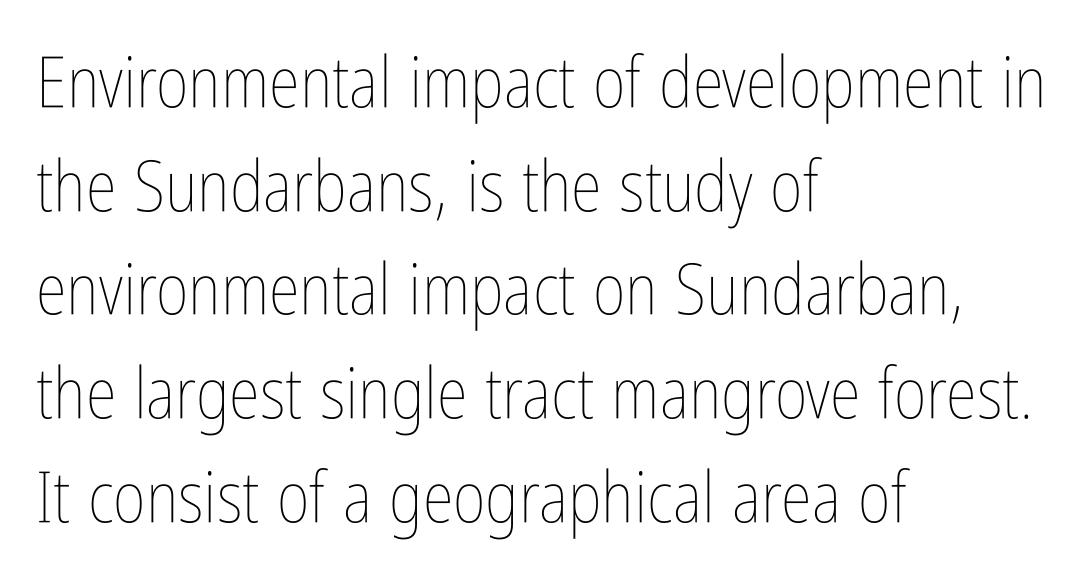
Is the letter spacing exaggerated? No — it looks like the ordinary default. Notice how descenders clear the ascenders below comfortably — that's standard leading. The font is comparable to plain body text, perhaps lighter. No word sits above an underline. These lines are rendered in a variable-pitch font. This is the regular roman posture of the typeface.
